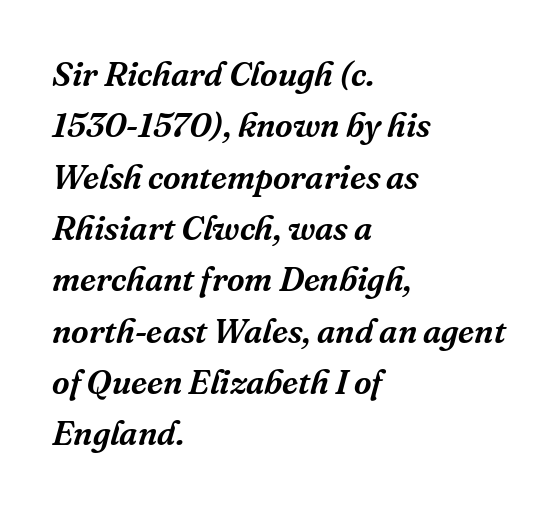
The image shows 34 px serif type, italic (leaning right); set left-aligned, normal line spacing (1.51x), normal letter spacing, not underlined; medium stroke contrast and a medium x-height.
